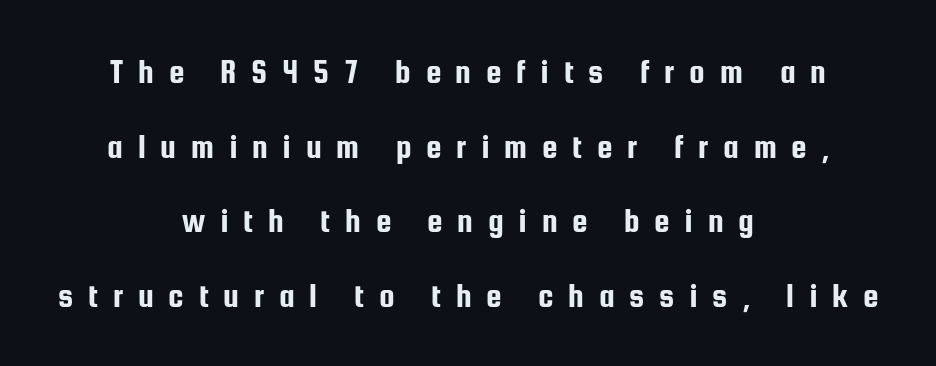
{"serif": "no", "italic": "no", "width": "condensed", "stroke_contrast": "low", "x_height": "medium", "monospaced": "no", "underline": "no", "align": "center", "line_spacing": "loose", "line_spacing_ratio": 2.13, "letter_spacing": "wide", "letter_spacing_em": 0.42, "glyph_px": 35}
